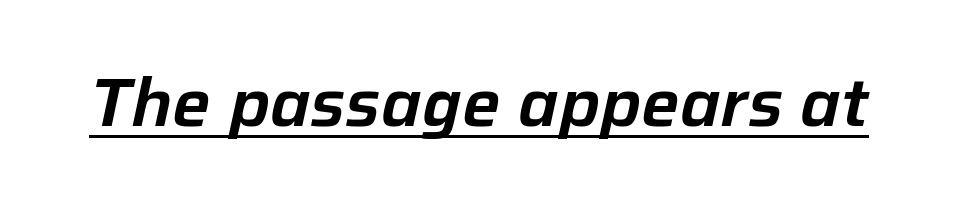
The image shows 68 px text type, italic (leaning right); set normal letter spacing, underlined; low stroke contrast and a medium x-height.
